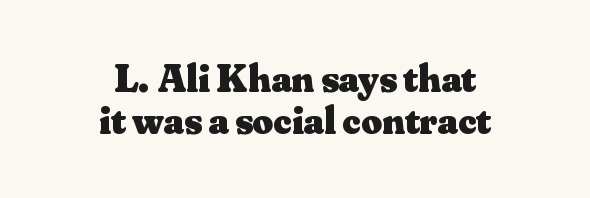
Q: Is the text bold? A: Yes.
Q: Is the text italic (slanted)? A: No, it is upright.
Q: Is the typeface a serif or a sans-serif typeface? A: Serif.
Q: Is the text underlined? A: No.
Q: How is the paragraph aligned? A: Centered.
Q: Is the spacing between letters normal or unusually wide? A: Normal.
Q: Is the spacing between lines tight, normal or loose? A: Tight.
Q: Width (condensed, normal, or wide)? A: Normal.
Q: Stroke contrast? A: Medium.
Q: x-height? A: Small.
Q: Monospaced? A: No.
